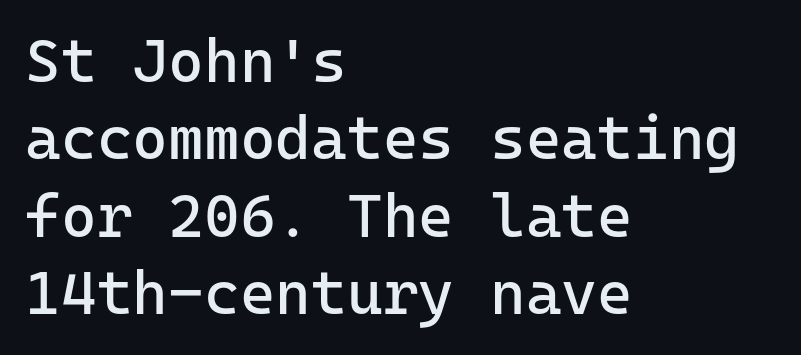
The image shows 61 px regular-weight sans-serif type, upright; set left-aligned, normal line spacing (1.27x), normal letter spacing, not underlined; low stroke contrast and a medium x-height.
